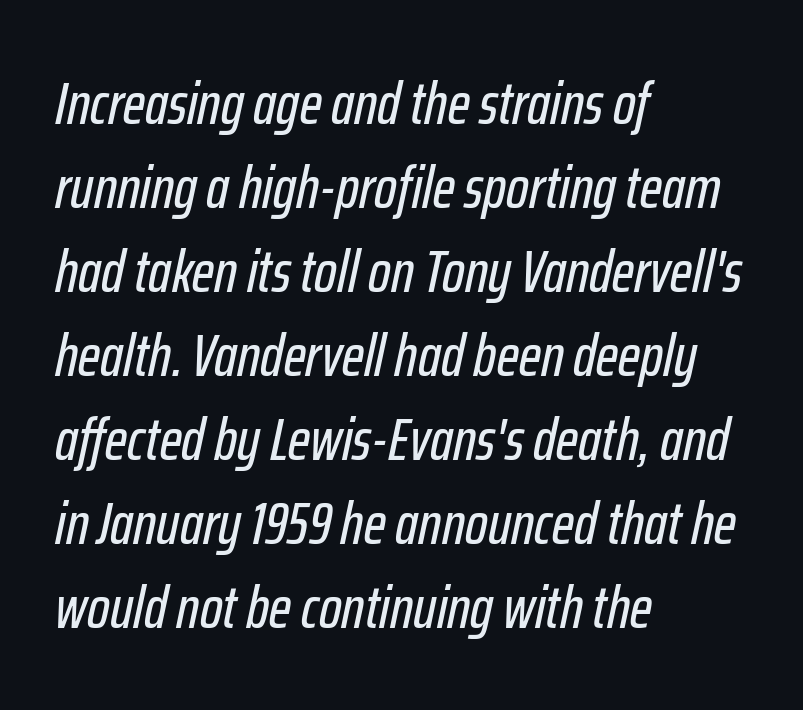
Q: Is the text italic (slanted)? A: Yes, it leans right by about 12 degrees.
Q: Is the text underlined? A: No.
Q: How is the paragraph aligned? A: Left-aligned.
Q: Is the spacing between letters normal or unusually wide? A: Normal.
Q: Is the spacing between lines tight, normal or loose? A: Normal.
Q: Width (condensed, normal, or wide)? A: Condensed.
Q: Stroke contrast? A: Low.
Q: x-height? A: Medium.
Q: Monospaced? A: No.
